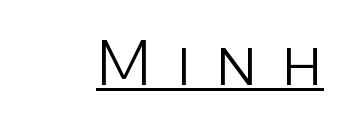
{"serif": "no", "italic": "no", "bold": "no", "weight": "light", "width": "normal", "stroke_contrast": "low", "x_height": "large", "monospaced": "no", "underline": "yes", "letter_spacing": "wide", "letter_spacing_em": 0.39, "glyph_px": 61}
